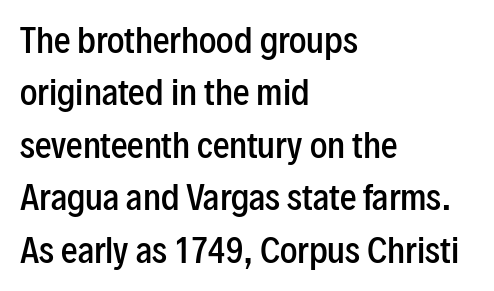
Q: Is the text bold? A: Semi-bold.
Q: Is the text italic (slanted)? A: No, it is upright.
Q: Is the typeface a serif or a sans-serif typeface? A: Sans-serif.
Q: Is the text underlined? A: No.
Q: How is the paragraph aligned? A: Left-aligned.
Q: Is the spacing between letters normal or unusually wide? A: Normal.
Q: Is the spacing between lines tight, normal or loose? A: Normal.
Q: Width (condensed, normal, or wide)? A: Condensed.
Q: Stroke contrast? A: Low.
Q: x-height? A: Medium.
Q: Monospaced? A: No.
